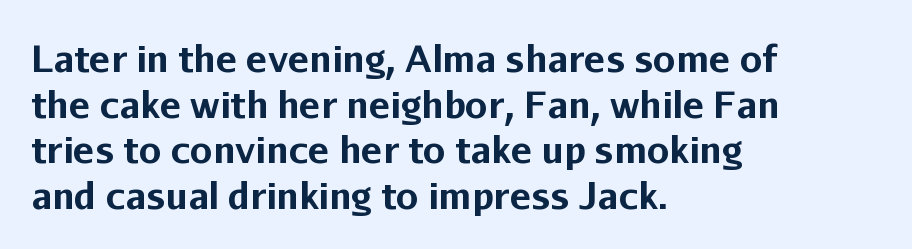
Look at the tracking — it's just the regular setting, nothing added. The glyphs are unaccompanied by any horizontal stroke below them. These lines are rendered in a variable-pitch font. The passage is arranged the way most books set body copy — flush left. Posture: straight, roman, zero tilt.
